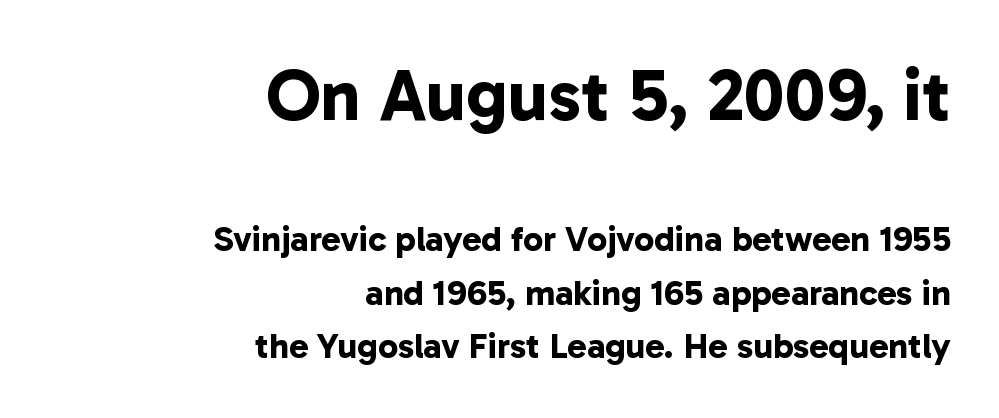
Q: Is the text bold? A: Yes.
Q: Is the typeface a serif or a sans-serif typeface? A: Sans-serif.
Q: Is the text underlined? A: No.
Q: How is the paragraph aligned? A: Right-aligned.
Q: Is the spacing between letters normal or unusually wide? A: Normal.
Q: Is the spacing between lines tight, normal or loose? A: Normal.
Q: Which block of text is set in a larger size, the first (top) or the second (bottom)? A: The first (top) one.
Q: Width (condensed, normal, or wide)? A: Normal.
Q: Stroke contrast? A: Low.
Q: x-height? A: Medium.
Q: Monospaced? A: No.
